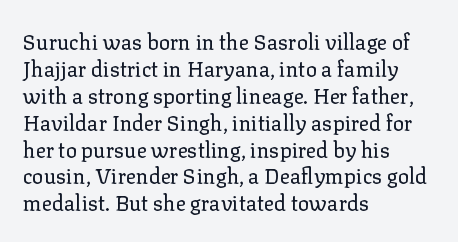
The image shows 21 px text type, upright; set left-aligned, normal line spacing (1.28x), normal letter spacing, not underlined.
